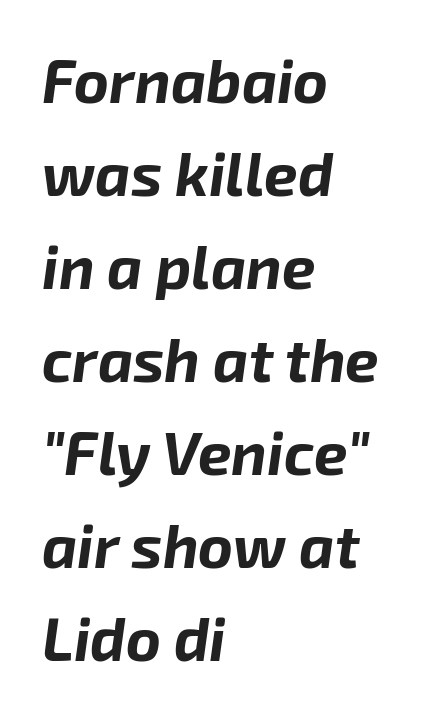
These lines are rendered in a variable-pitch font. One glance says typical: line gaps are just what's usual. Descenders are the only things crossing below the line. Line starts are locked; line ends wander. The text carries the slant typical of an italic or oblique font. The glyphs have the mass of a bold cut.
